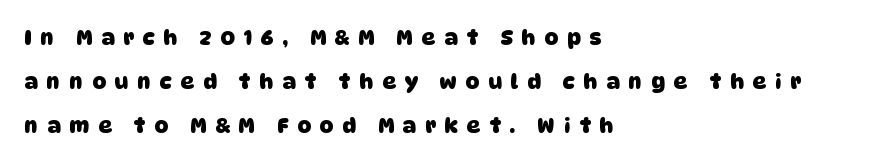
Does the copy run flush right? No — it runs flush left. Baseline-to-baseline distance is far greater than the letter height. You could only call the tracking loose — the letters float apart. The font is running at its bold setting. A clean baseline with only descenders dipping below it.
